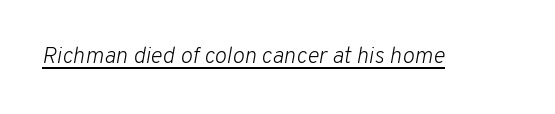
The image shows 23 px text type, italic (leaning right); set normal letter spacing, underlined.
